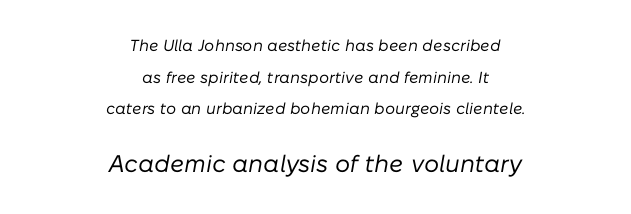
The image shows 24 px text type, italic (leaning right); set centered, loose line spacing (1.98x), normal letter spacing, not underlined; the second (bottom) block is 1.5x larger.
